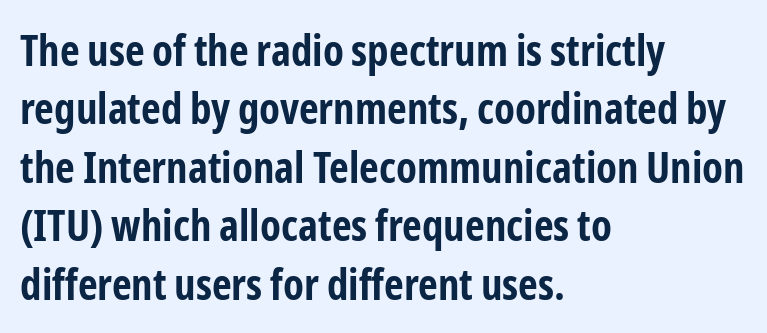
The image shows 43 px bold, condensed sans-serif type, upright; set left-aligned, normal line spacing (1.36x), normal letter spacing, not underlined; low stroke contrast and a medium x-height.
